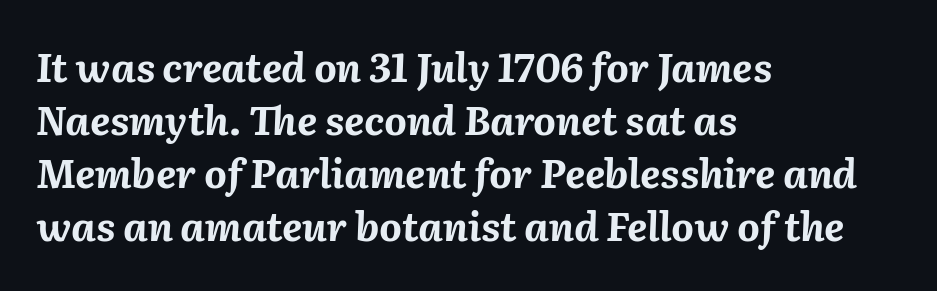
Words appear dense and cohesive because spacing is normal. The font's italic variant was chosen for this text. This sample has the flowing, uneven cadence of proportional lettering. Horizontal alignment here is leftward, the default for most running prose. On the weight axis this lands at bold, roughly 700.
